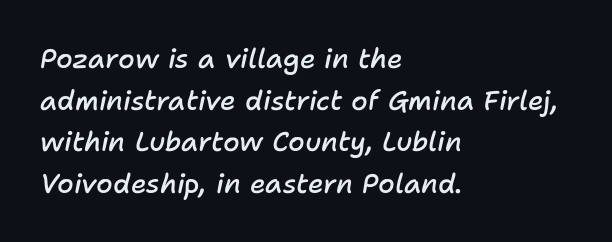
{"italic": "yes", "lean": "right", "slant_degrees": 11, "bold": "semi", "underline": "no", "align": "left", "line_spacing": "normal", "line_spacing_ratio": 1.54, "letter_spacing": "normal", "letter_spacing_em": 0.0, "glyph_px": 27}
